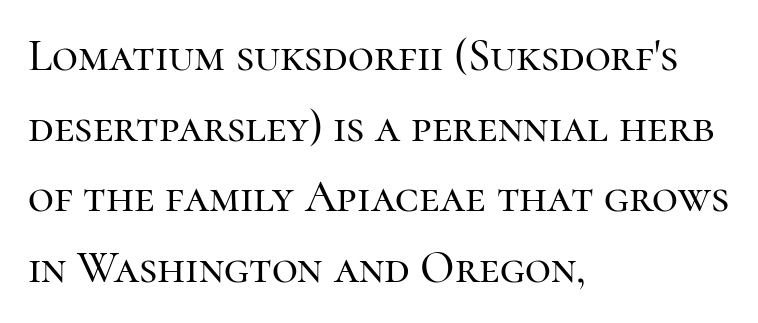
The image shows 45 px serif type, upright; set left-aligned, normal line spacing (1.57x), normal letter spacing, not underlined; high stroke contrast and a medium x-height.
